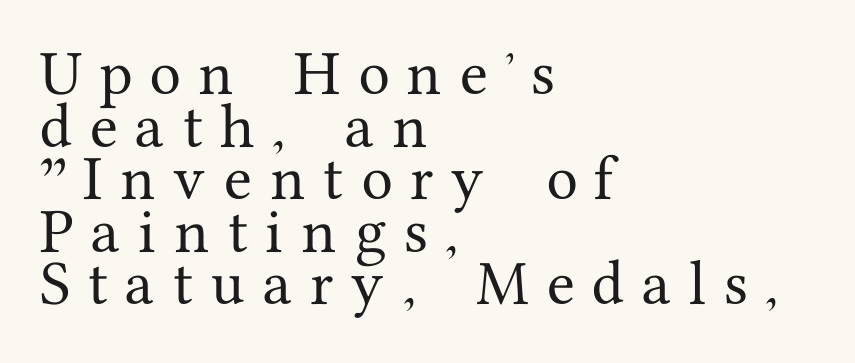
Visually the block forms a straight wall on the left and a jagged coastline on the right. Varying glyph widths throughout — classic text-font behaviour. The face used here is seriffed, in the tradition of book romans. Tracking here is generous; glyphs stand well apart from one another.
